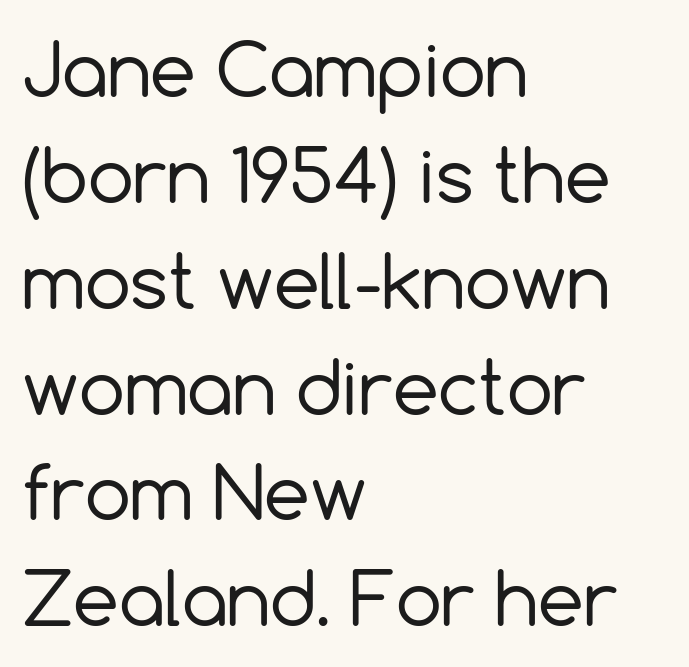
A classic flush-left, rag-right setting is used for this passage. This sample has the flowing, uneven cadence of proportional lettering. Weight: in the light-to-regular range. Only glyphs here, with clear space below each row. A normal amount of white space separates one row of letters from the next.
